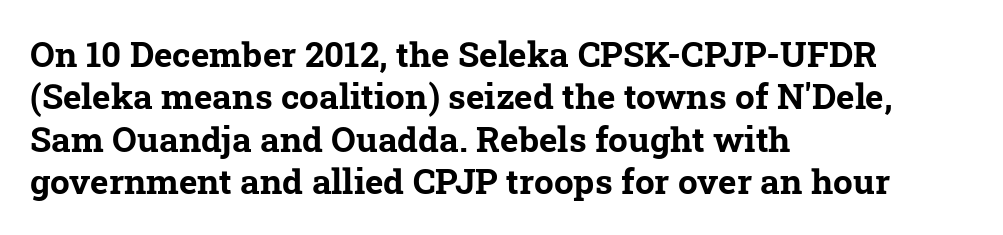
{"serif": "yes", "bold": "yes", "weight": "bold", "width": "normal", "stroke_contrast": "low", "x_height": "medium", "monospaced": "no", "underline": "no", "align": "left", "line_spacing_ratio": 1.21, "letter_spacing": "normal", "letter_spacing_em": 0.0, "glyph_px": 35}
